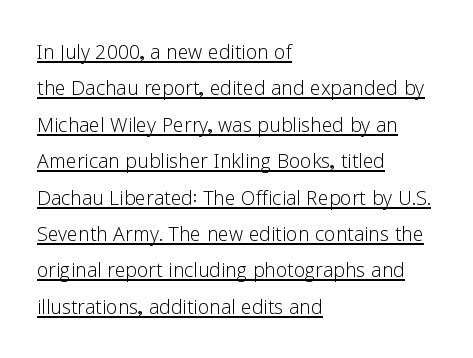
Q: Is the text bold? A: No.
Q: Is the text italic (slanted)? A: No, it is upright.
Q: Is the text underlined? A: Yes.
Q: How is the paragraph aligned? A: Left-aligned.
Q: Is the spacing between letters normal or unusually wide? A: Normal.
Q: Is the spacing between lines tight, normal or loose? A: Normal.
